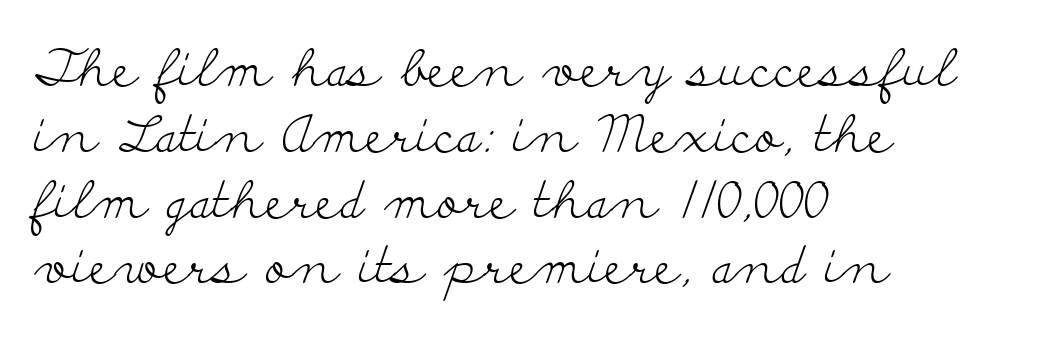
{"serif": "yes", "bold": "no", "weight": "light", "width": "wide", "stroke_contrast": "low", "x_height": "small", "monospaced": "no", "underline": "no", "align": "left", "line_spacing": "normal", "line_spacing_ratio": 1.29, "letter_spacing": "normal", "letter_spacing_em": 0.0, "glyph_px": 51}
